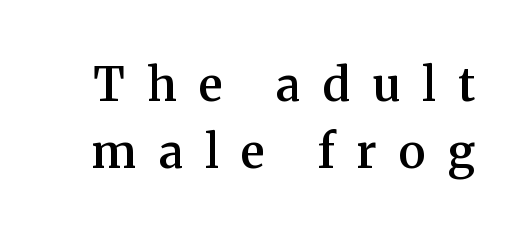
{"serif": "yes", "italic": "no", "bold": "semi", "weight": "semibold", "width": "normal", "stroke_contrast": "medium", "x_height": "medium", "monospaced": "no", "underline": "no", "line_spacing": "normal", "line_spacing_ratio": 1.45, "letter_spacing": "wide", "letter_spacing_em": 0.48, "glyph_px": 46}
